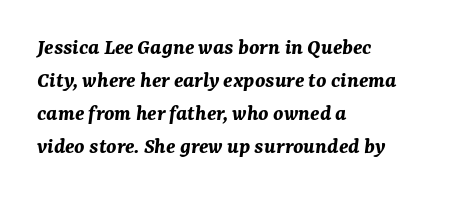
{"italic": "yes", "lean": "right", "slant_degrees": 7, "bold": "yes", "underline": "no", "align": "left", "line_spacing": "normal", "line_spacing_ratio": 1.43, "letter_spacing": "normal", "letter_spacing_em": 0.0, "glyph_px": 23}
